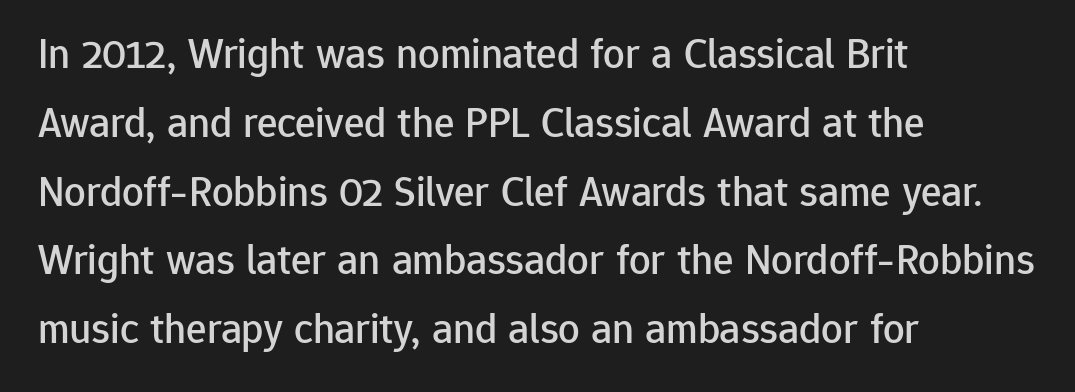
Every character sits straight up, as roman type does. You could not count columns in this text — the font is proportionally spaced. Anything drawn beneath the words? Only blank space. One-word summary of the alignment: left. Vertical spacing — default. Regarding serifs, this sample does without them.
